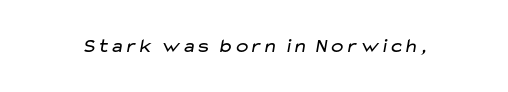
{"bold": "no", "underline": "no", "letter_spacing": "normal", "letter_spacing_em": 0.0, "glyph_px": 20}
